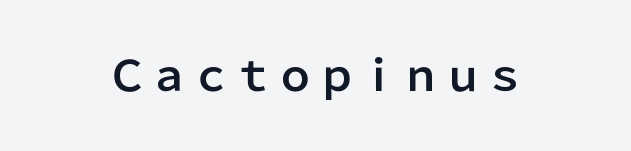
Is there any slant? The stems are plumb. Default kerning and tracking; the words read as compact shapes. Think of a printed novel: that variable character pitch is what you see here. You can tell from the bare stems that sans-serif type was used. Descenders are the only things crossing below the line.
